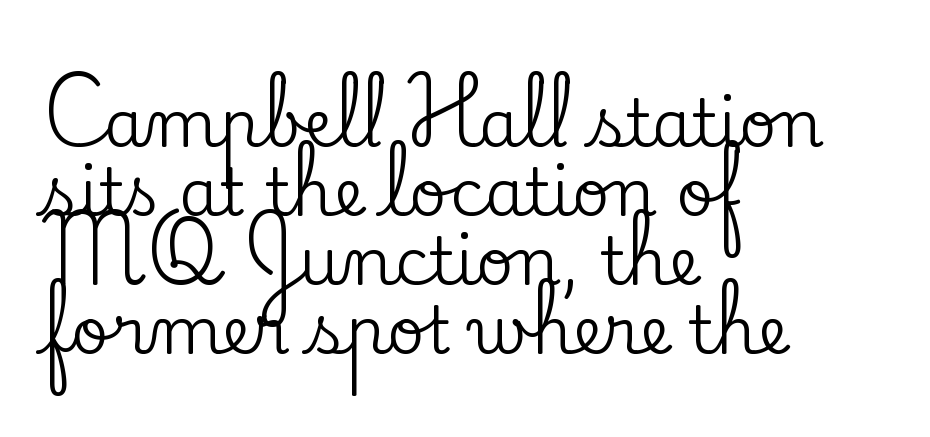
{"serif": "yes", "italic": "no", "width": "normal", "stroke_contrast": "low", "x_height": "small", "monospaced": "no", "underline": "no", "align": "left", "line_spacing": "tight", "line_spacing_ratio": 1.06, "letter_spacing": "normal", "letter_spacing_em": 0.0, "glyph_px": 65}
